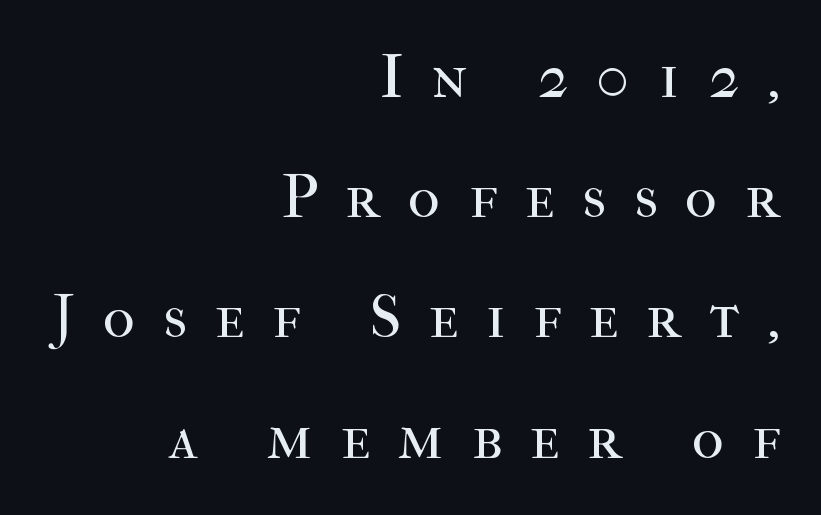
Q: Is the text bold? A: No.
Q: Is the text italic (slanted)? A: No, it is upright.
Q: Is the typeface a serif or a sans-serif typeface? A: Serif.
Q: Is the text underlined? A: No.
Q: How is the paragraph aligned? A: Right-aligned.
Q: Is the spacing between letters normal or unusually wide? A: Unusually wide.
Q: Is the spacing between lines tight, normal or loose? A: Loose.
Q: Width (condensed, normal, or wide)? A: Normal.
Q: Stroke contrast? A: High.
Q: x-height? A: Medium.
Q: Monospaced? A: No.
